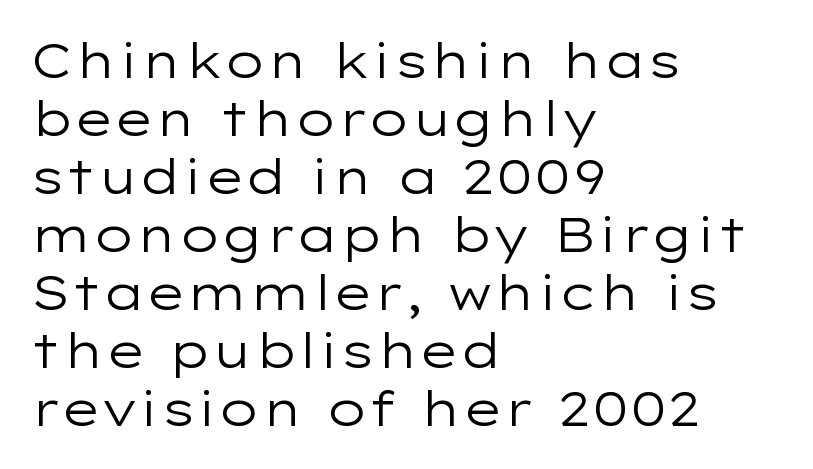
Q: Is the text bold? A: No.
Q: Is the text italic (slanted)? A: No, it is upright.
Q: Is the typeface a serif or a sans-serif typeface? A: Sans-serif.
Q: Is the text underlined? A: No.
Q: How is the paragraph aligned? A: Left-aligned.
Q: Is the spacing between letters normal or unusually wide? A: Normal.
Q: Width (condensed, normal, or wide)? A: Wide.
Q: Stroke contrast? A: Low.
Q: x-height? A: Medium.
Q: Monospaced? A: No.
